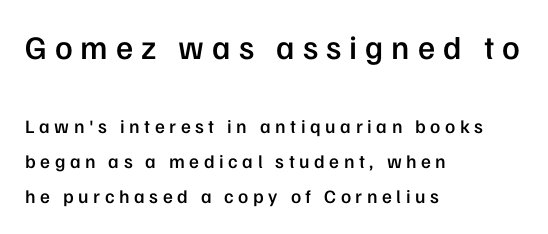
{"serif": "no", "italic": "no", "bold": "semi", "weight": "semibold", "width": "normal", "stroke_contrast": "low", "x_height": "medium", "monospaced": "no", "underline": "no", "align": "left", "line_spacing_ratio": 1.86, "letter_spacing": "wide", "letter_spacing_em": 0.24, "larger_block": "first", "size_ratio": 1.74, "glyph_px": 33}
